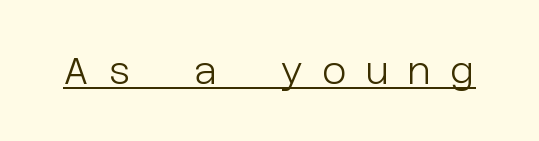
{"serif": "no", "italic": "no", "bold": "no", "weight": "light", "width": "normal", "stroke_contrast": "low", "x_height": "large", "underline": "yes", "letter_spacing": "wide", "letter_spacing_em": 0.48, "glyph_px": 38}
